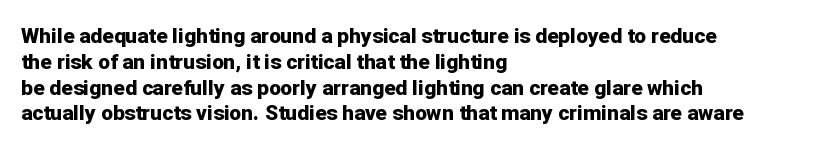
{"italic": "no", "bold": "yes", "underline": "no", "align": "left", "line_spacing_ratio": 1.23, "letter_spacing": "normal", "letter_spacing_em": 0.0, "glyph_px": 21}
